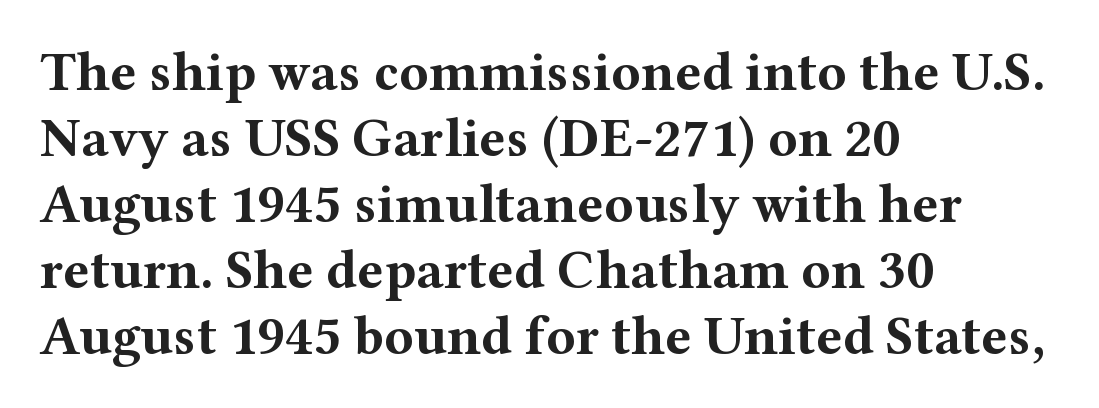
{"serif": "yes", "italic": "no", "bold": "yes", "weight": "bold", "width": "wide", "stroke_contrast": "medium", "x_height": "medium", "monospaced": "no", "underline": "no", "align": "left", "line_spacing_ratio": 1.2, "letter_spacing": "normal", "letter_spacing_em": 0.0, "glyph_px": 55}
